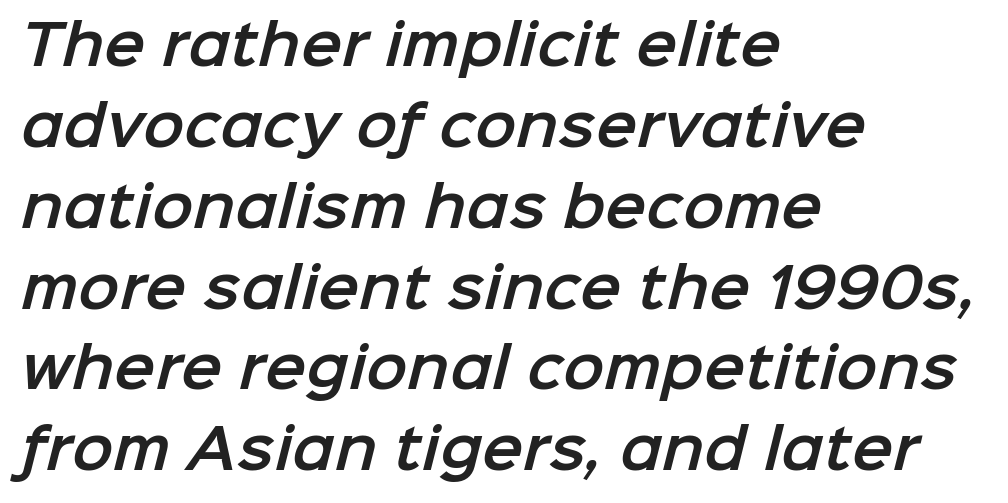
The image shows 55 px sans-serif type; set left-aligned, normal line spacing (1.47x), normal letter spacing, not underlined; low stroke contrast and a medium x-height.
